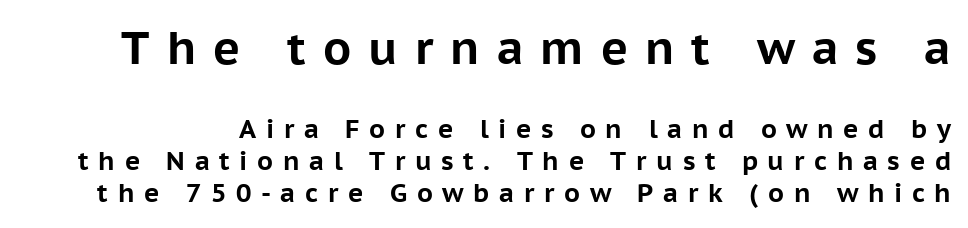
Q: Is the text bold? A: Yes.
Q: Is the text italic (slanted)? A: No, it is upright.
Q: Is the typeface a serif or a sans-serif typeface? A: Sans-serif.
Q: Is the text underlined? A: No.
Q: Is the spacing between letters normal or unusually wide? A: Unusually wide.
Q: Which block of text is set in a larger size, the first (top) or the second (bottom)? A: The first (top) one.
Q: Width (condensed, normal, or wide)? A: Normal.
Q: Stroke contrast? A: Low.
Q: x-height? A: Medium.
Q: Monospaced? A: No.
